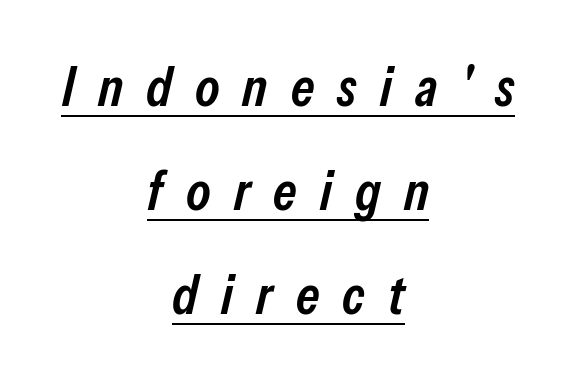
{"italic": "yes", "lean": "right", "slant_degrees": 13, "bold": "semi", "weight": "semibold", "width": "condensed", "stroke_contrast": "low", "x_height": "medium", "monospaced": "no", "underline": "yes", "align": "center", "line_spacing_ratio": 1.89, "letter_spacing": "wide", "letter_spacing_em": 0.42, "glyph_px": 55}
